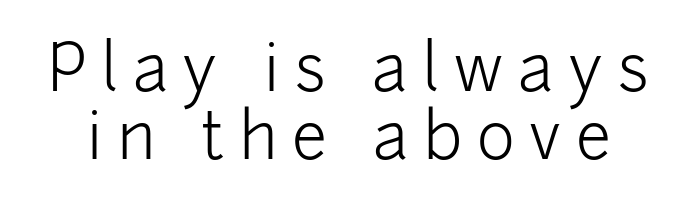
Q: Is the text bold? A: No.
Q: Is the text italic (slanted)? A: No, it is upright.
Q: Is the typeface a serif or a sans-serif typeface? A: Sans-serif.
Q: Is the text underlined? A: No.
Q: Is the spacing between letters normal or unusually wide? A: Unusually wide.
Q: Is the spacing between lines tight, normal or loose? A: Tight.
Q: Width (condensed, normal, or wide)? A: Normal.
Q: Stroke contrast? A: Low.
Q: x-height? A: Medium.
Q: Monospaced? A: No.
